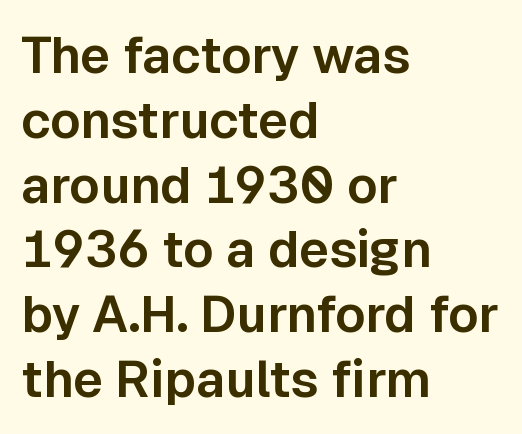
The image shows 51 px sans-serif type, upright; set left-aligned, normal line spacing (1.27x), normal letter spacing, not underlined; low stroke contrast and a medium x-height.
